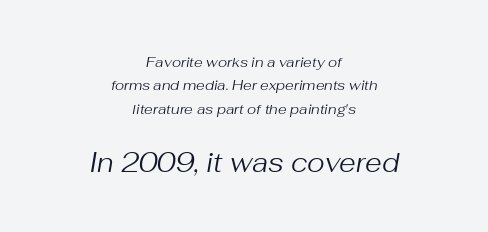
The image shows 27 px text type, italic (leaning right); set centered, normal line spacing (1.67x), normal letter spacing, not underlined; the second (bottom) block is 1.93x larger.
